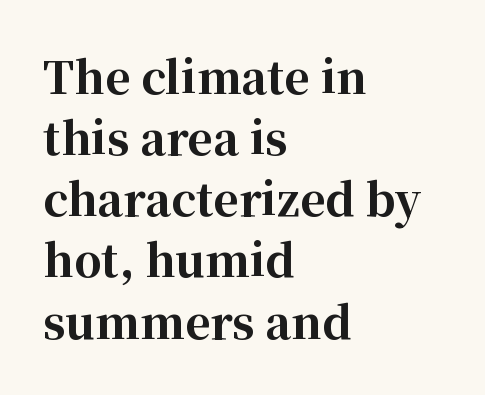
Q: Is the text bold? A: Yes.
Q: Is the text italic (slanted)? A: No, it is upright.
Q: Is the typeface a serif or a sans-serif typeface? A: Serif.
Q: Is the text underlined? A: No.
Q: How is the paragraph aligned? A: Left-aligned.
Q: Is the spacing between letters normal or unusually wide? A: Normal.
Q: Is the spacing between lines tight, normal or loose? A: Normal.
Q: Width (condensed, normal, or wide)? A: Normal.
Q: Stroke contrast? A: High.
Q: x-height? A: Medium.
Q: Monospaced? A: No.
